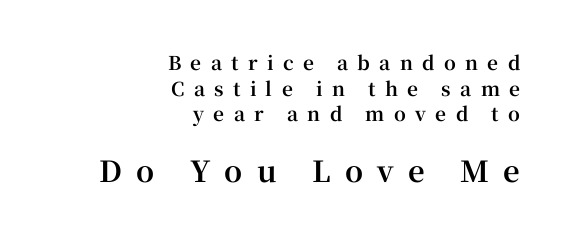
{"serif": "yes", "italic": "no", "bold": "yes", "weight": "bold", "width": "normal", "stroke_contrast": "high", "x_height": "medium", "monospaced": "no", "underline": "no", "align": "right", "line_spacing": "normal", "line_spacing_ratio": 1.35, "letter_spacing": "wide", "letter_spacing_em": 0.49, "larger_block": "second", "size_ratio": 1.53, "glyph_px": 29}
